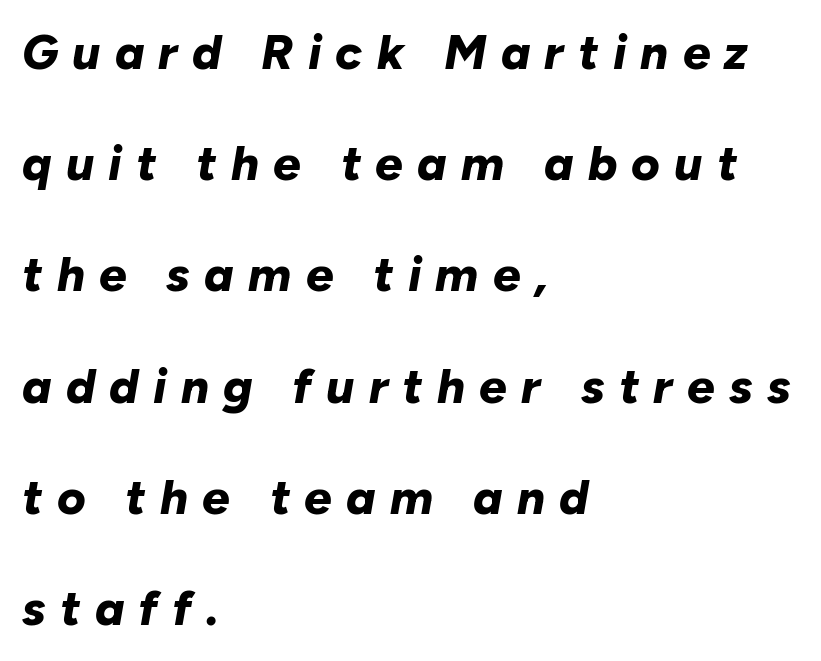
{"italic": "yes", "lean": "right", "slant_degrees": 10, "bold": "yes", "weight": "bold", "width": "normal", "stroke_contrast": "low", "x_height": "medium", "monospaced": "no", "underline": "no", "align": "left", "line_spacing": "loose", "line_spacing_ratio": 2.27, "letter_spacing": "wide", "letter_spacing_em": 0.29, "glyph_px": 49}
